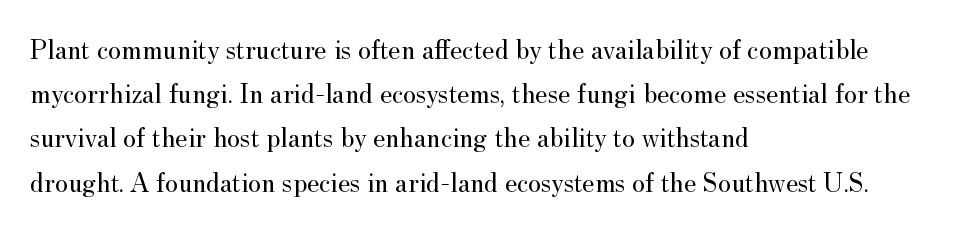
{"serif": "yes", "italic": "no", "bold": "no", "weight": "regular", "width": "normal", "stroke_contrast": "medium", "x_height": "small", "monospaced": "no", "underline": "no", "align": "left", "line_spacing": "normal", "line_spacing_ratio": 1.58, "letter_spacing": "normal", "letter_spacing_em": 0.0, "glyph_px": 28}
